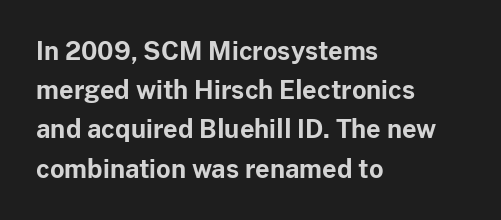
The image shows 25 px bold type, upright; set left-aligned, normal line spacing (1.57x), normal letter spacing, not underlined.
